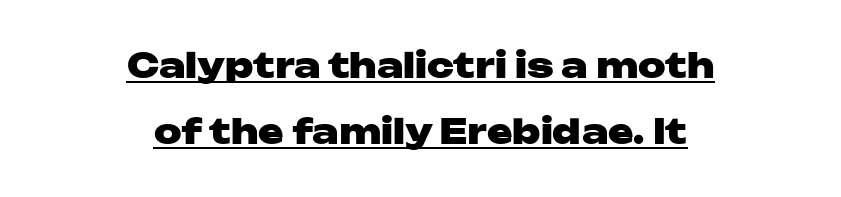
The image shows 34 px heavy, wide sans-serif type, upright; set centered, loose line spacing (1.93x), normal letter spacing, underlined; low stroke contrast and a medium x-height.
